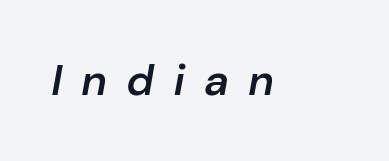
Q: Is the text bold? A: Semi-bold.
Q: Is the text italic (slanted)? A: Yes, it leans right by about 10 degrees.
Q: Is the text underlined? A: No.
Q: Is the spacing between letters normal or unusually wide? A: Unusually wide.
Q: Width (condensed, normal, or wide)? A: Normal.
Q: Stroke contrast? A: Low.
Q: x-height? A: Medium.
Q: Monospaced? A: No.
